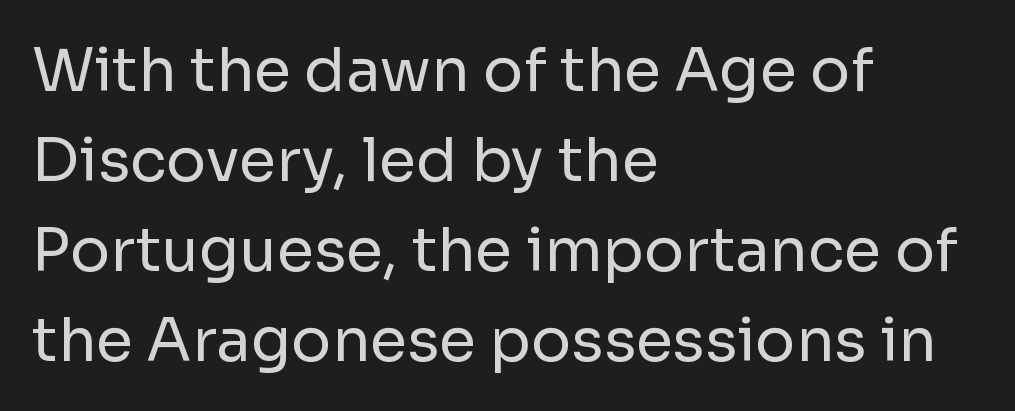
{"serif": "no", "italic": "no", "bold": "no", "weight": "regular", "width": "normal", "stroke_contrast": "low", "x_height": "medium", "monospaced": "no", "underline": "no", "align": "left", "line_spacing": "normal", "line_spacing_ratio": 1.5, "letter_spacing": "normal", "letter_spacing_em": 0.0, "glyph_px": 60}
